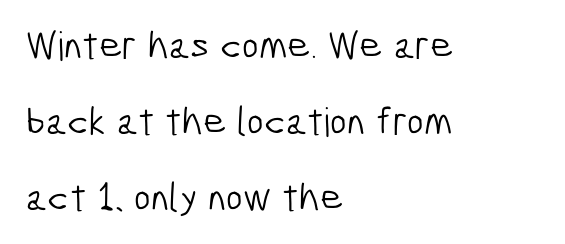
Nope, no serifs anywhere on these letters. The setting favours the left margin, as ordinary paragraphs usually do. The face looks like a standard text weight, possibly lighter. Lines of text with bare space underneath.
